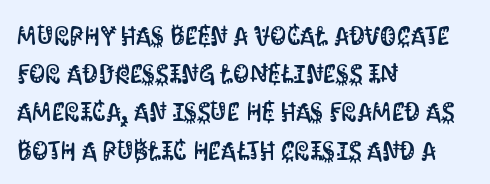
Glance below the letters and you will spot only blank space. Interline gaps are of average width in this sample. The type sits square on the baseline with zero lean. The text block is weighted toward the left margin, trailing off unevenly rightward. These lines keep a tight, regular rhythm from letter to letter.
